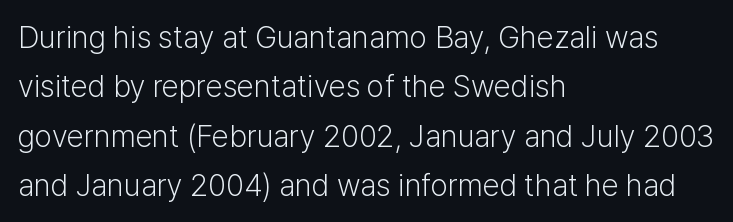
The image shows 31 px light sans-serif type, upright; set left-aligned, normal line spacing (1.59x), normal letter spacing, not underlined; low stroke contrast and a medium x-height.
